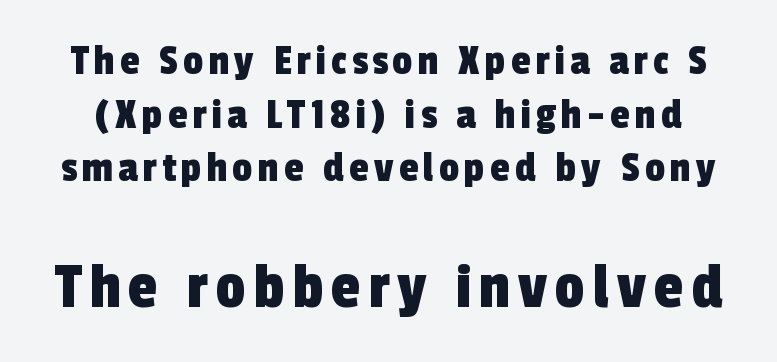
The image shows 66 px condensed sans-serif type; set line spacing 1.22x, not underlined; the second (bottom) block is 1.5x larger; a medium x-height.
